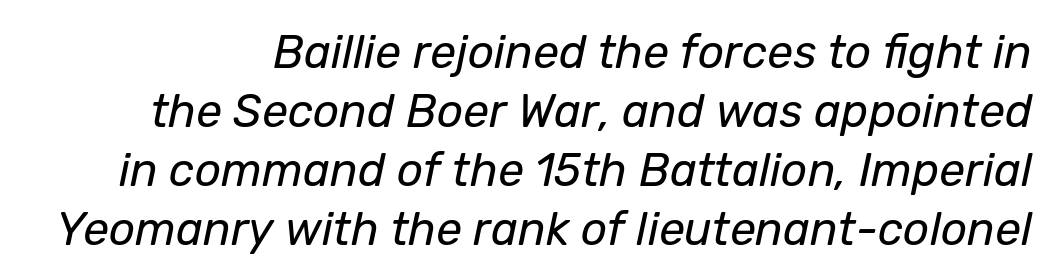
Weight: in the light-to-regular range. Look at the tracking — it's just the regular setting, nothing added. What's the leading like? Ordinary, nothing unusual. The glyphs look as if they've been sheared to an angle. These lines are rendered in a variable-pitch font.
